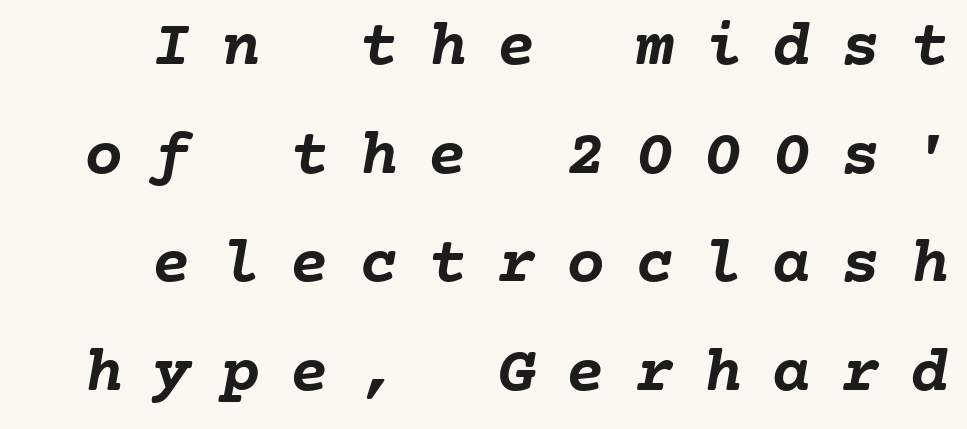
Q: Is the text bold? A: Yes.
Q: Is the text underlined? A: No.
Q: Is the spacing between letters normal or unusually wide? A: Unusually wide.
Q: Is the spacing between lines tight, normal or loose? A: Normal.
Q: Width (condensed, normal, or wide)? A: Normal.
Q: Stroke contrast? A: Low.
Q: x-height? A: Medium.
Q: Monospaced? A: Yes.
